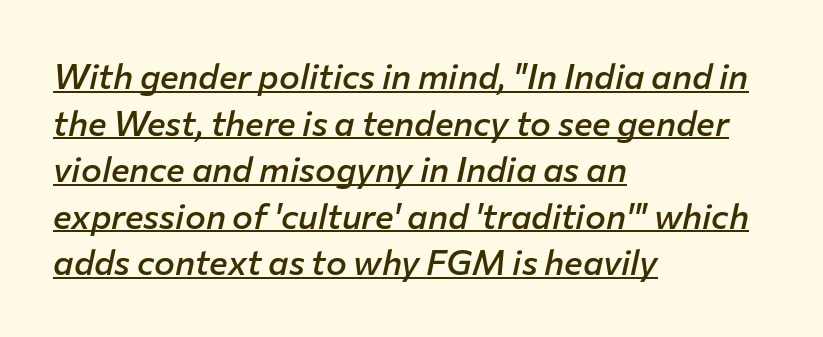
Q: Is the text bold? A: Semi-bold.
Q: Is the text italic (slanted)? A: Yes, it leans right by about 12 degrees.
Q: Is the text underlined? A: Yes.
Q: How is the paragraph aligned? A: Left-aligned.
Q: Is the spacing between letters normal or unusually wide? A: Normal.
Q: Is the spacing between lines tight, normal or loose? A: Normal.
Q: Width (condensed, normal, or wide)? A: Normal.
Q: Stroke contrast? A: Low.
Q: x-height? A: Medium.
Q: Monospaced? A: No.
